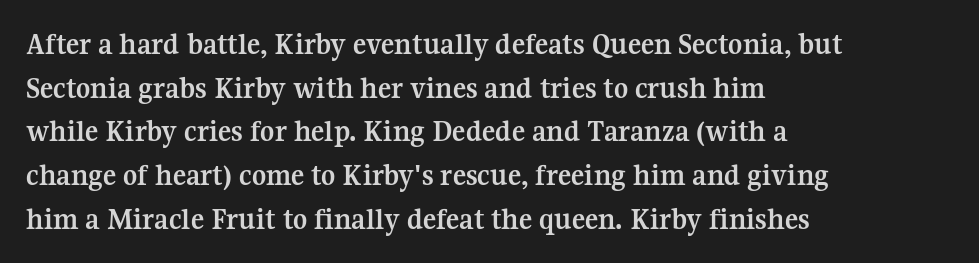
Looks like regular typesetting: each glyph gets only the width it needs. Characters follow at the spacing the type designer built in. Unlike a clean sans, this face finishes its strokes with serifs. The letters stand upright; this is a roman face. The font is running at its bold setting. Summary of vertical rhythm: regular, with standard interline spacing.
